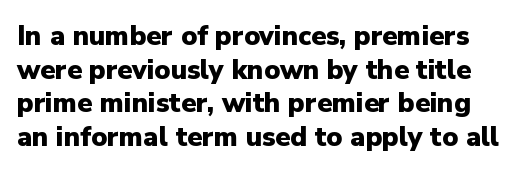
Q: Is the text bold? A: Yes.
Q: Is the text italic (slanted)? A: No, it is upright.
Q: Is the text underlined? A: No.
Q: Is the spacing between letters normal or unusually wide? A: Normal.
Q: Is the spacing between lines tight, normal or loose? A: Normal.
